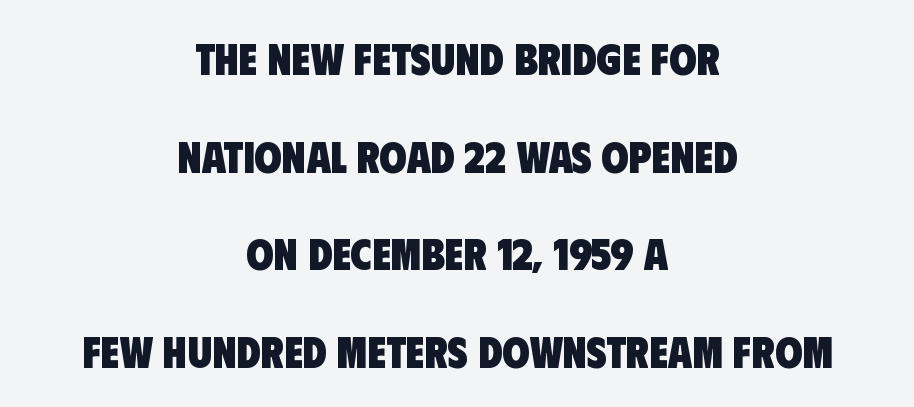
{"serif": "no", "bold": "yes", "weight": "heavy", "width": "condensed", "stroke_contrast": "low", "x_height": "large", "monospaced": "no", "underline": "no", "align": "center", "line_spacing": "loose", "line_spacing_ratio": 2.22, "letter_spacing": "normal", "letter_spacing_em": 0.0, "glyph_px": 44}
